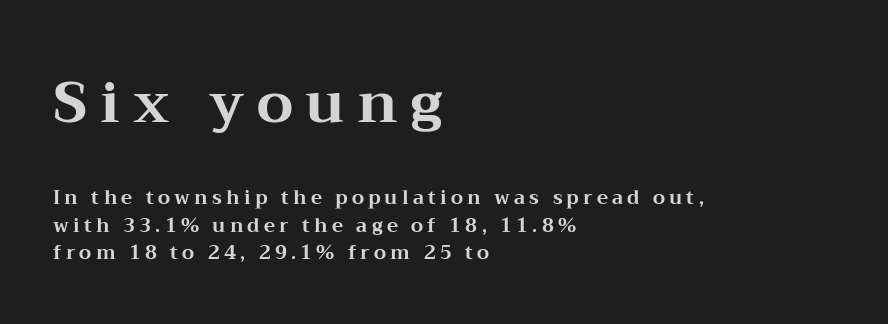
{"serif": "yes", "italic": "no", "bold": "yes", "weight": "bold", "width": "wide", "stroke_contrast": "medium", "x_height": "medium", "monospaced": "no", "underline": "no", "align": "left", "line_spacing": "normal", "line_spacing_ratio": 1.45, "letter_spacing": "wide", "letter_spacing_em": 0.22, "larger_block": "first", "size_ratio": 3.0, "glyph_px": 57}
